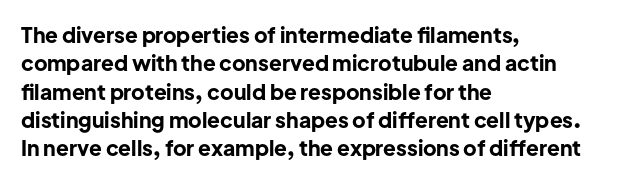
The lines in this sample share a left origin and differ only in where they stop. The block of text has a typical density, with ordinary space between rows. Posture: upright roman. The characters look thick and weighty, a clear bold. Letters rest on an invisible, unmarked baseline. There is no visible air inserted between adjacent glyphs.
